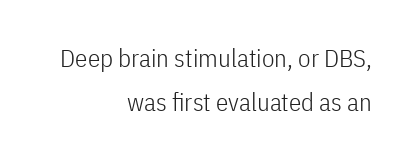
{"italic": "no", "bold": "no", "underline": "no", "align": "right", "line_spacing_ratio": 1.78, "letter_spacing": "normal", "letter_spacing_em": 0.0, "glyph_px": 25}
